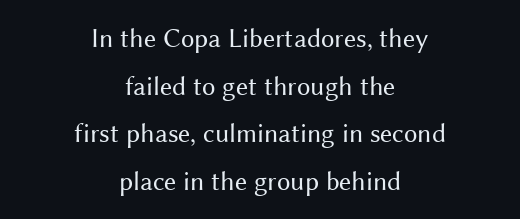
{"italic": "no", "bold": "no", "underline": "no", "align": "center", "line_spacing_ratio": 1.76, "letter_spacing": "normal", "letter_spacing_em": 0.0, "glyph_px": 27}
